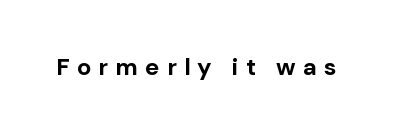
The image shows 24 px bold type, upright; set unusually wide letter spacing (+0.3 em), not underlined.
